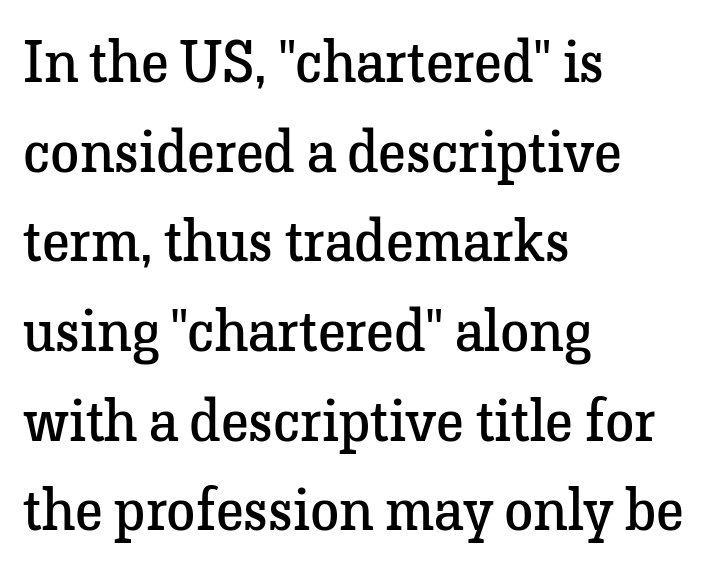
Posture: straight, roman, zero tilt. No word sits above an underline. If you measured baseline to baseline, you'd find a middling distance. This reads as an unemphasized weight, regular at the heaviest.
